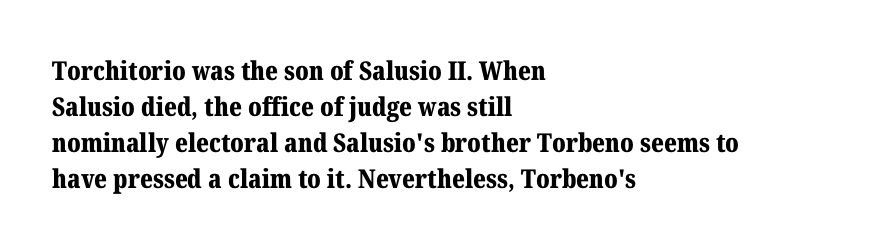
Q: Is the text bold? A: Yes.
Q: Is the text italic (slanted)? A: No, it is upright.
Q: Is the text underlined? A: No.
Q: How is the paragraph aligned? A: Left-aligned.
Q: Is the spacing between letters normal or unusually wide? A: Normal.
Q: Is the spacing between lines tight, normal or loose? A: Normal.
